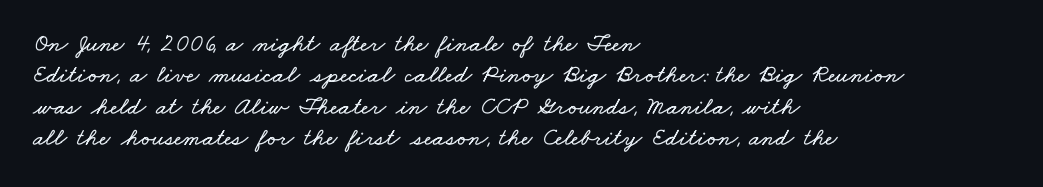
Casual observation: everything's shoved over to the left. Unmarked baselines from the first word to the last. Nobody touched the tracking dial on this one. Horizontal bands of white between lines are of average thickness.
